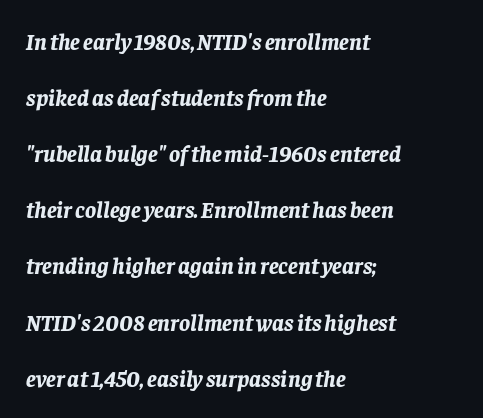
In terms of leading, this rendering errs on the spacious side. What stands out about the letter spacing? Nothing — it is the standard amount. Teacher's note: observe the even left margin — that is flush-left alignment. Students, this is bold: see how much ink each stroke carries. Posture: slanted.
